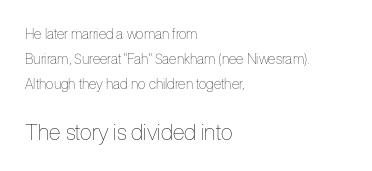
The image shows 22 px text type, upright; set left-aligned, line spacing 1.79x, normal letter spacing, not underlined; the second (bottom) block is 1.57x larger.
